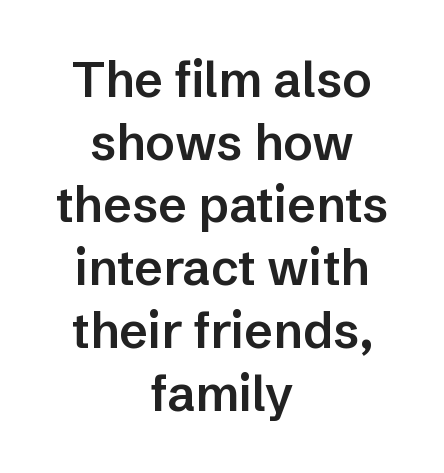
The image shows 49 px semibold sans-serif type, upright; set centered, normal line spacing (1.28x), normal letter spacing, not underlined; low stroke contrast and a medium x-height.
